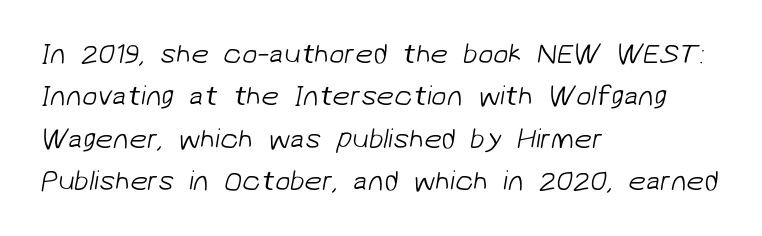
The leading is moderate, giving the passage an even texture. Is this a fixed-width face? No — the glyphs have proportional, varying widths. Caption: standard tracking, unaltered. A sans-serif font was chosen for this passage.
